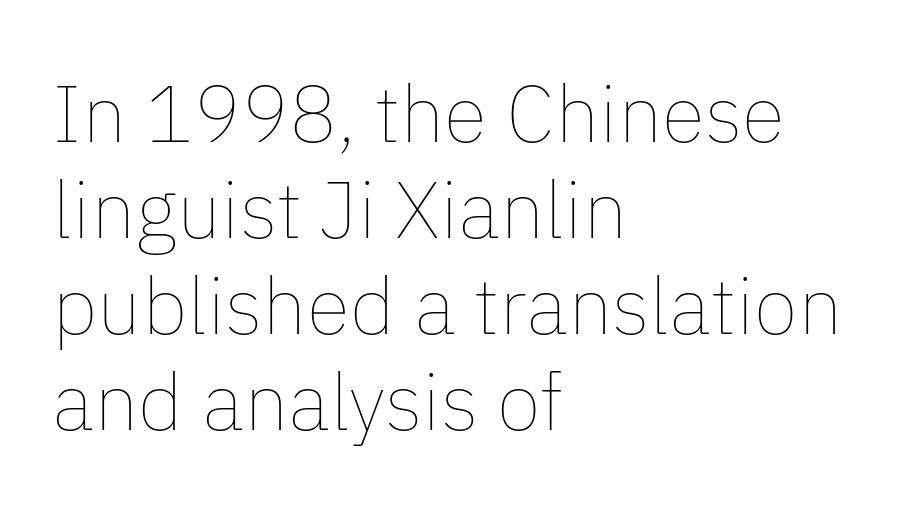
A clean baseline with only descenders dipping below it. The lines in this sample share a left origin and differ only in where they stop. The passage shown has conventional tracking throughout. A typesetter would call this proportional, since set widths differ per character.
